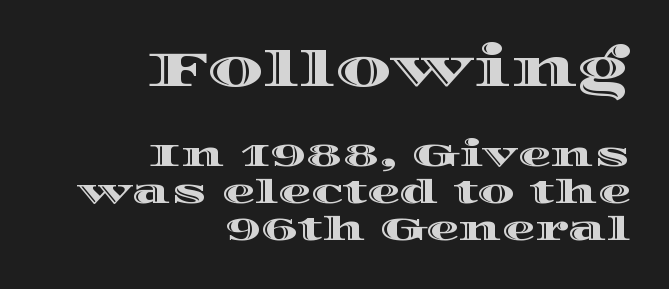
Q: Is the text italic (slanted)? A: No, it is upright.
Q: Is the text underlined? A: No.
Q: How is the paragraph aligned? A: Right-aligned.
Q: Is the spacing between letters normal or unusually wide? A: Normal.
Q: Is the spacing between lines tight, normal or loose? A: Tight.
Q: Which block of text is set in a larger size, the first (top) or the second (bottom)? A: The first (top) one.
Q: Width (condensed, normal, or wide)? A: Wide.
Q: x-height? A: Large.
Q: Monospaced? A: No.
